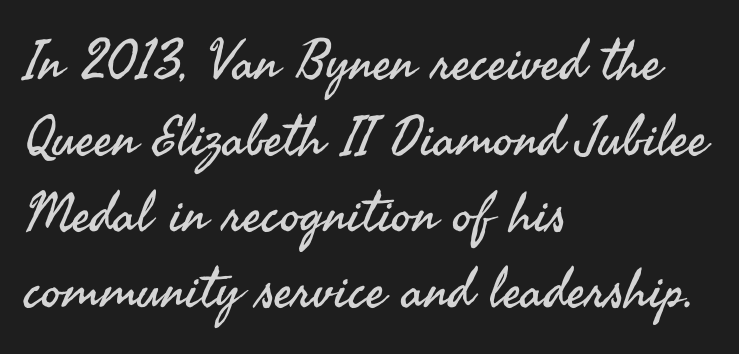
The image shows 55 px regular-weight sans-serif type; set left-aligned, normal line spacing (1.38x), normal letter spacing, not underlined; medium stroke contrast and a small x-height.
